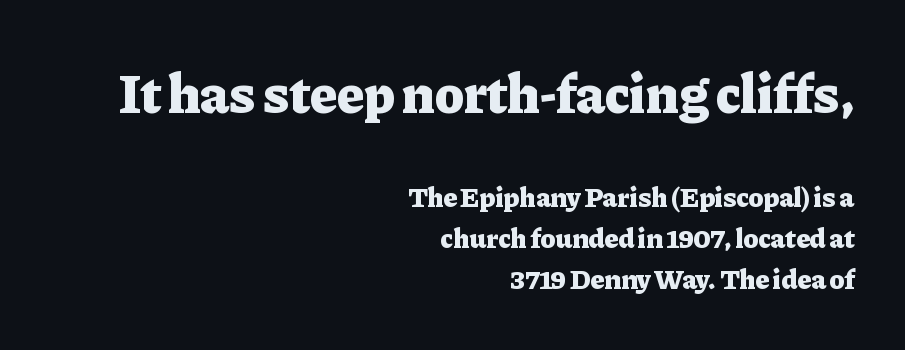
All the whitespace from short lines collects on the left. Typographic density is high because the face is bold. Rows of type keep a routine distance in the vertical direction. Character size in the leading block exceeds that of the trailing block. What kind of face is this? One with serifs.
